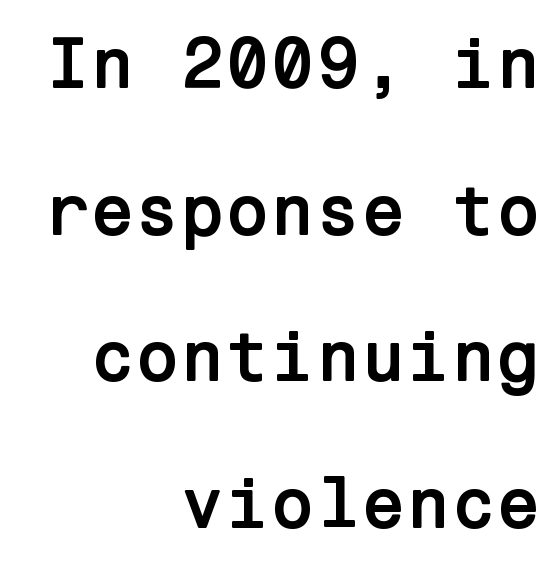
Summary of vertical rhythm: relaxed, with wide interline spacing. You can tell it's not italic because the verticals are truly vertical. This sample uses a sans-serif face. Weight check: bold — yes, fully. The ragged edge is on the left, which tells us the setting is flush right. Glance below the letters and you will spot only blank space.
